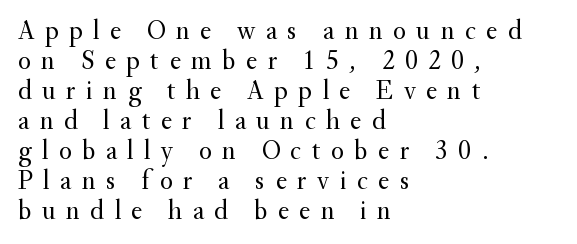
The image shows 27 px text type, upright; set left-aligned, tight line spacing (1.11x), unusually wide letter spacing (+0.38 em), not underlined.
